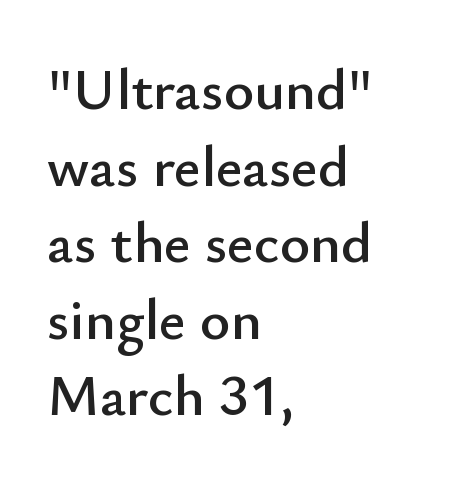
The rendering uses natural spacing where letterforms have individual widths. Words float on clear page, feet unadorned. Here the glyphs are tracked normally, forming tight word shapes. The compositor pushed each line to the left boundary. Typographically, this falls in the sans-serif category.
